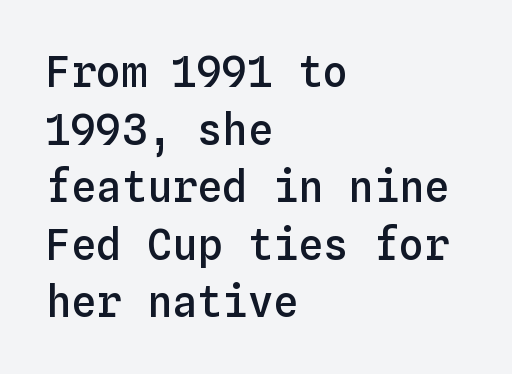
The image shows 42 px semibold type, upright, monospaced; set left-aligned, normal line spacing (1.37x), normal letter spacing, not underlined; low stroke contrast and a medium x-height.
